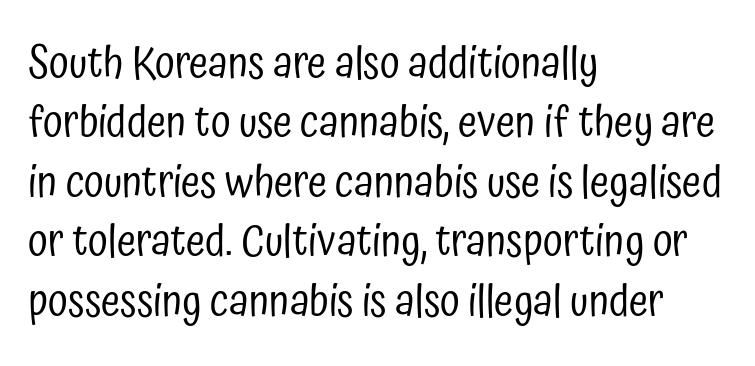
A light-to-regular cut is what we see here. Here the designer chose a conventional face with non-uniform glyph widths. The paragraph has a hard left edge and a soft right edge. You could call the tracking neutral — neither tight nor loose. Underline: absent.
